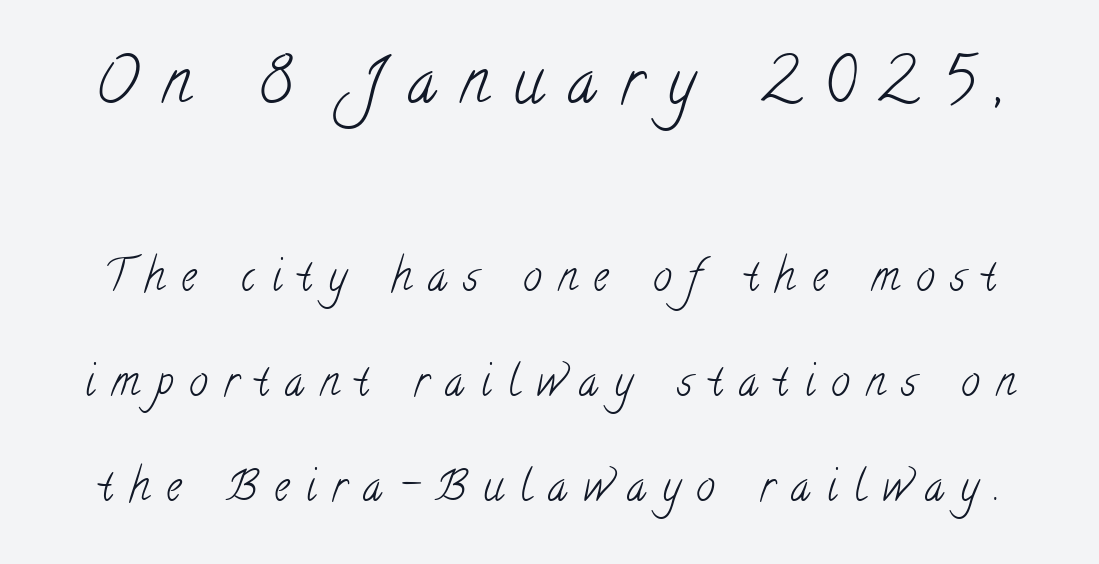
{"serif": "yes", "bold": "no", "weight": "light", "width": "condensed", "stroke_contrast": "low", "x_height": "small", "monospaced": "no", "underline": "no", "line_spacing": "loose", "line_spacing_ratio": 2.5, "letter_spacing": "wide", "letter_spacing_em": 0.39, "larger_block": "first", "size_ratio": 1.5, "glyph_px": 63}
